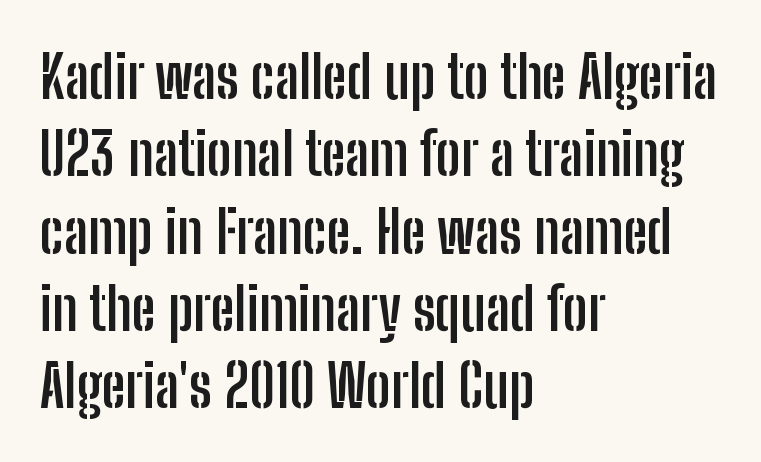
Clear beneath every line of the passage. The passage shown stacks its lines at a standard gap. Compared with an ordinary text face, these strokes are far heavier — a full bold. Between one letter and the next there's only the usual sliver of space. Each letter's strokes conclude bluntly, with no projecting serifs.
